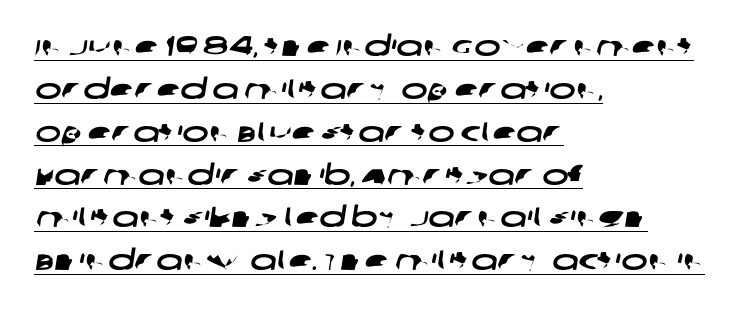
The image shows 28 px wide sans-serif type; set left-aligned, normal line spacing (1.53x), normal letter spacing, underlined; low stroke contrast and a large x-height.
